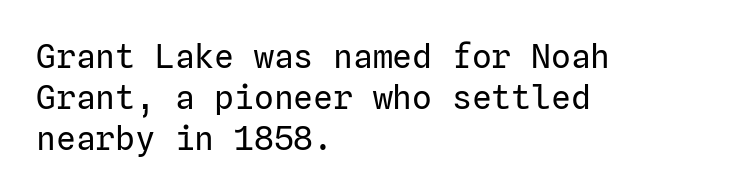
{"serif": "no", "italic": "no", "bold": "no", "weight": "regular", "width": "normal", "stroke_contrast": "low", "x_height": "medium", "underline": "no", "align": "left", "line_spacing": "normal", "line_spacing_ratio": 1.25, "letter_spacing": "normal", "letter_spacing_em": 0.0, "glyph_px": 33}
